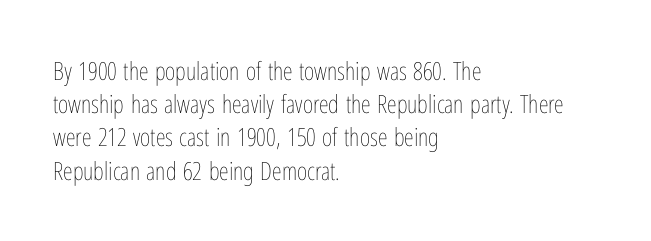
Q: Is the text bold? A: No.
Q: Is the text italic (slanted)? A: No, it is upright.
Q: Is the text underlined? A: No.
Q: How is the paragraph aligned? A: Left-aligned.
Q: Is the spacing between letters normal or unusually wide? A: Normal.
Q: Is the spacing between lines tight, normal or loose? A: Normal.
